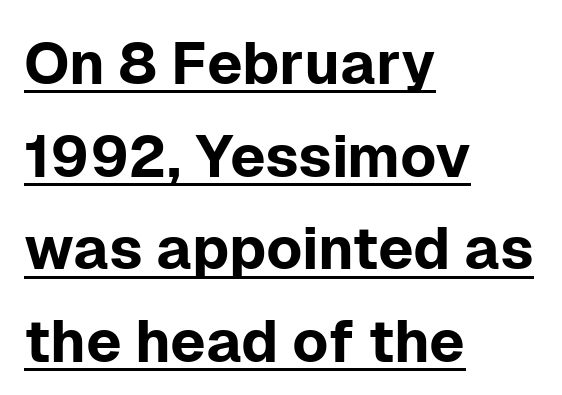
The image shows 59 px sans-serif type, upright; set left-aligned, normal line spacing (1.57x), normal letter spacing, underlined; low stroke contrast and a medium x-height.
